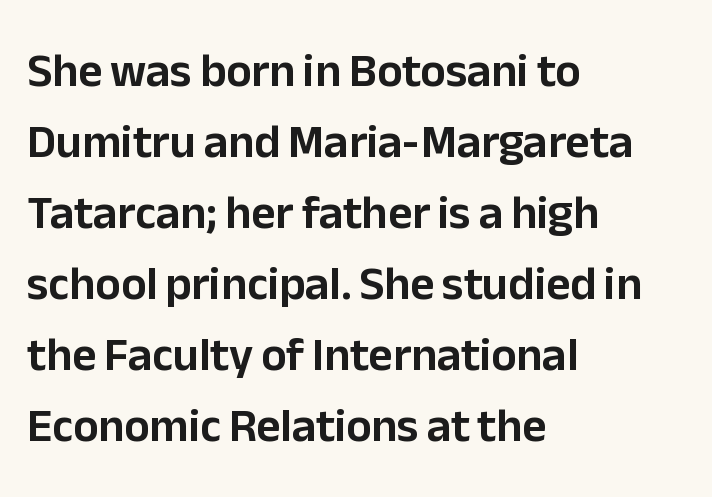
Quick note: not italic, upright. Proportional: the letters do not fall into vertical columns. Caption: standard tracking, unaltered. Rule under the text: the space is simply empty. You can tell from the bare stems that sans-serif type was used. Baseline-to-baseline distance is the conventional proportion of letter height.
